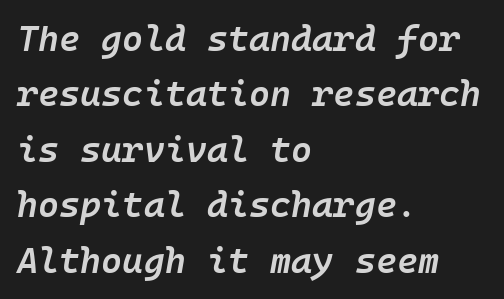
Q: Is the text bold? A: Semi-bold.
Q: Is the text italic (slanted)? A: Yes, it leans right by about 10 degrees.
Q: Is the text underlined? A: No.
Q: How is the paragraph aligned? A: Left-aligned.
Q: Is the spacing between letters normal or unusually wide? A: Normal.
Q: Is the spacing between lines tight, normal or loose? A: Normal.
Q: Width (condensed, normal, or wide)? A: Normal.
Q: Stroke contrast? A: Low.
Q: x-height? A: Medium.
